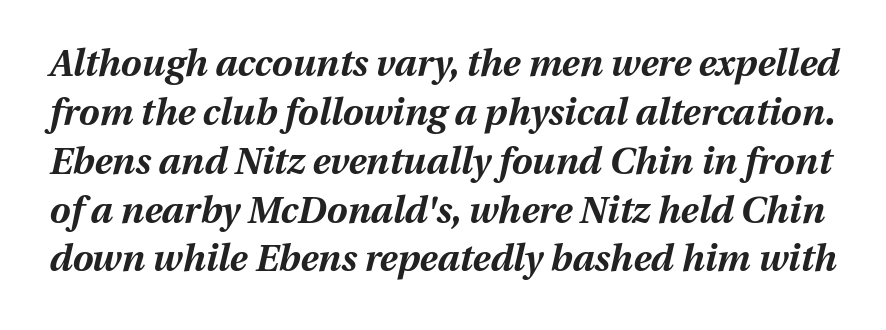
{"italic": "yes", "lean": "right", "slant_degrees": 13, "bold": "yes", "weight": "bold", "width": "normal", "stroke_contrast": "medium", "x_height": "medium", "monospaced": "no", "underline": "no", "line_spacing": "normal", "line_spacing_ratio": 1.32, "letter_spacing": "normal", "letter_spacing_em": 0.0, "glyph_px": 37}
